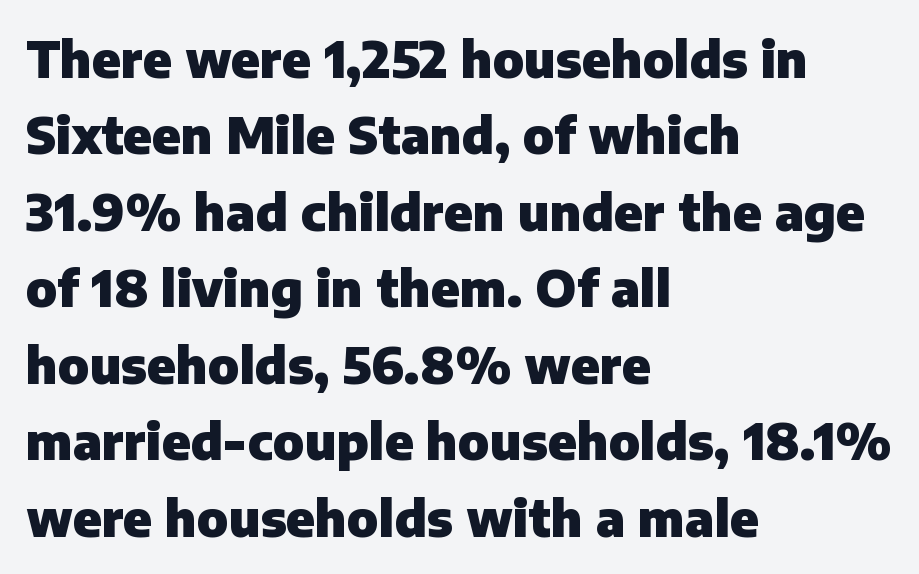
Q: Is the text bold? A: Yes.
Q: Is the text italic (slanted)? A: No, it is upright.
Q: Is the typeface a serif or a sans-serif typeface? A: Sans-serif.
Q: Is the text underlined? A: No.
Q: How is the paragraph aligned? A: Left-aligned.
Q: Is the spacing between letters normal or unusually wide? A: Normal.
Q: Is the spacing between lines tight, normal or loose? A: Normal.
Q: Width (condensed, normal, or wide)? A: Normal.
Q: Stroke contrast? A: Low.
Q: x-height? A: Medium.
Q: Monospaced? A: No.
